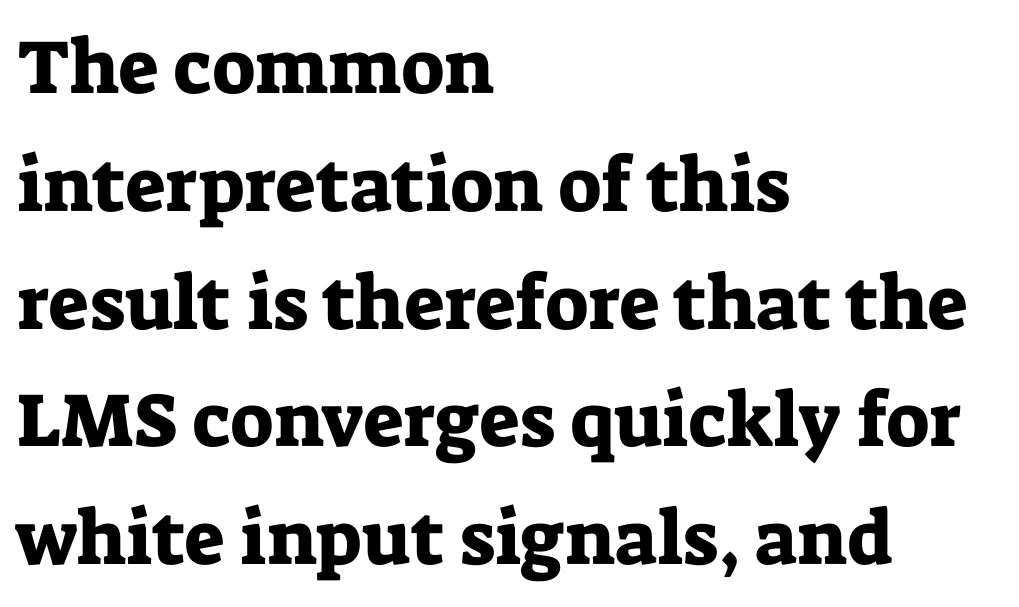
Q: Is the text italic (slanted)? A: No, it is upright.
Q: Is the typeface a serif or a sans-serif typeface? A: Serif.
Q: Is the text underlined? A: No.
Q: How is the paragraph aligned? A: Left-aligned.
Q: Is the spacing between letters normal or unusually wide? A: Normal.
Q: Is the spacing between lines tight, normal or loose? A: Normal.
Q: Width (condensed, normal, or wide)? A: Normal.
Q: Stroke contrast? A: Low.
Q: x-height? A: Medium.
Q: Monospaced? A: No.
